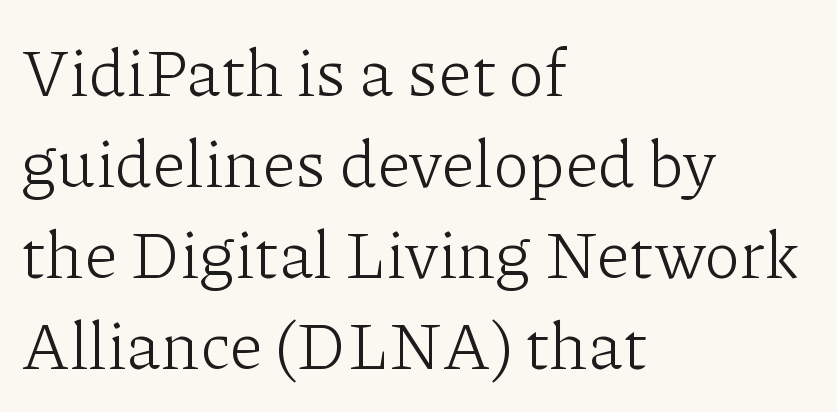
The image shows 67 px light serif type, upright; set left-aligned, normal line spacing (1.36x), normal letter spacing, not underlined; low stroke contrast and a medium x-height.
